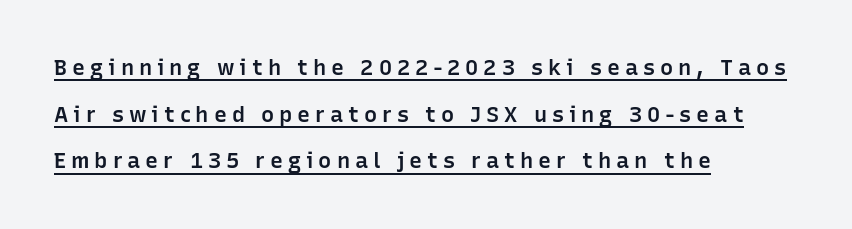
The image shows 22 px text type, upright; set left-aligned, loose line spacing (2.12x), unusually wide letter spacing (+0.22 em), underlined.
